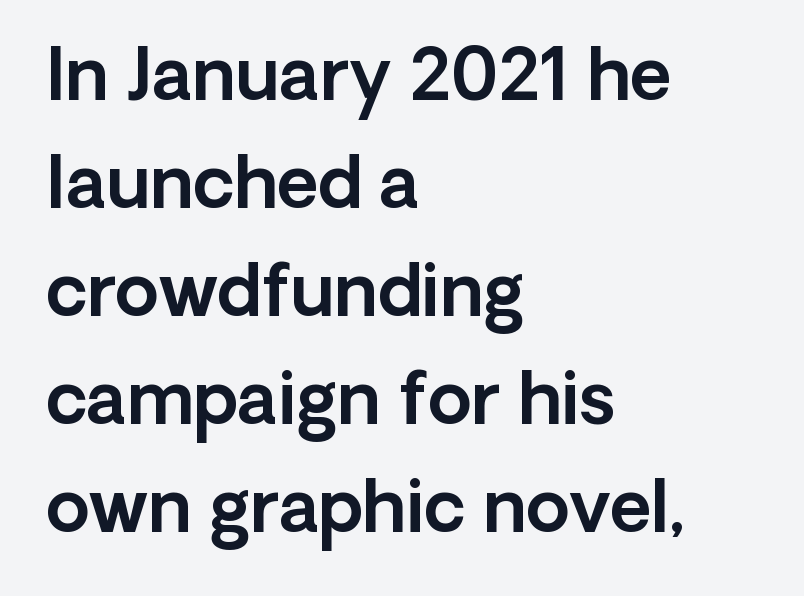
{"serif": "no", "italic": "no", "width": "normal", "x_height": "medium", "monospaced": "no", "underline": "no", "align": "left", "line_spacing": "normal", "line_spacing_ratio": 1.52, "letter_spacing": "normal", "letter_spacing_em": 0.0, "glyph_px": 71}
